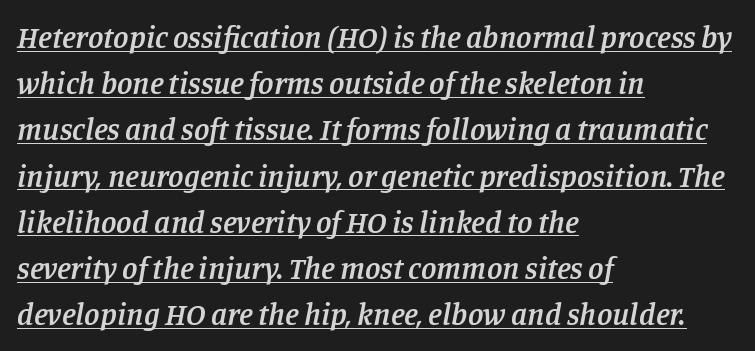
{"serif": "yes", "italic": "yes", "lean": "right", "slant_degrees": 11, "bold": "semi", "weight": "semibold", "width": "normal", "stroke_contrast": "low", "x_height": "large", "monospaced": "no", "underline": "yes", "align": "left", "line_spacing": "normal", "line_spacing_ratio": 1.49, "letter_spacing": "normal", "letter_spacing_em": 0.0, "glyph_px": 31}
